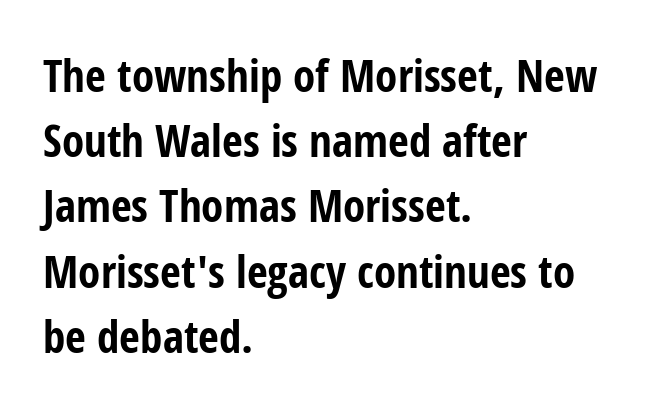
{"serif": "no", "italic": "no", "bold": "yes", "weight": "bold", "width": "condensed", "stroke_contrast": "low", "x_height": "medium", "monospaced": "no", "underline": "no", "align": "left", "line_spacing": "normal", "line_spacing_ratio": 1.45, "letter_spacing": "normal", "letter_spacing_em": 0.0, "glyph_px": 45}
